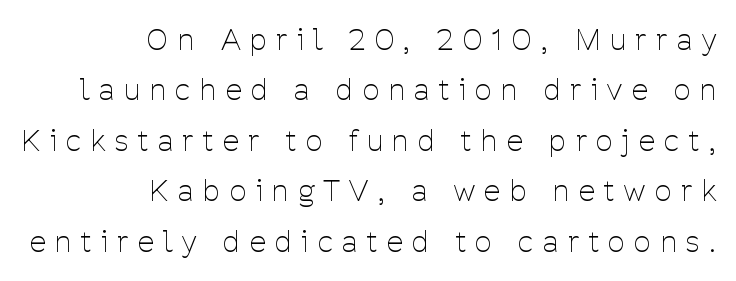
{"serif": "no", "italic": "no", "bold": "no", "weight": "thin", "width": "condensed", "stroke_contrast": "low", "x_height": "medium", "monospaced": "no", "underline": "no", "align": "right", "line_spacing_ratio": 1.74, "letter_spacing": "wide", "letter_spacing_em": 0.34, "glyph_px": 29}
